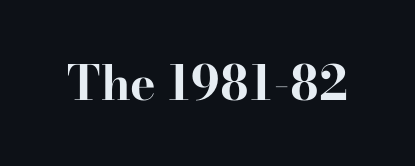
This rendering features lettering with no underline. Serif or sans? Serif — the stroke terminals have little feet. The face used here has the dense, thick strokes of a bold. Posture: upright roman. The face used here is proportionally spaced, like ordinary book or web type. What stands out about the letter spacing? Nothing — it is the standard amount.
